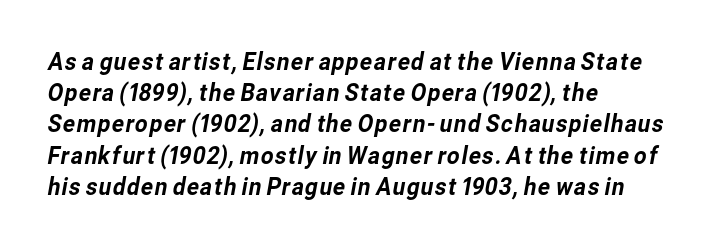
Successive baselines arrive at the customary interval. Honestly, there is no underline to notice here at all. Alignment: flush left. Letter spacing: default.
